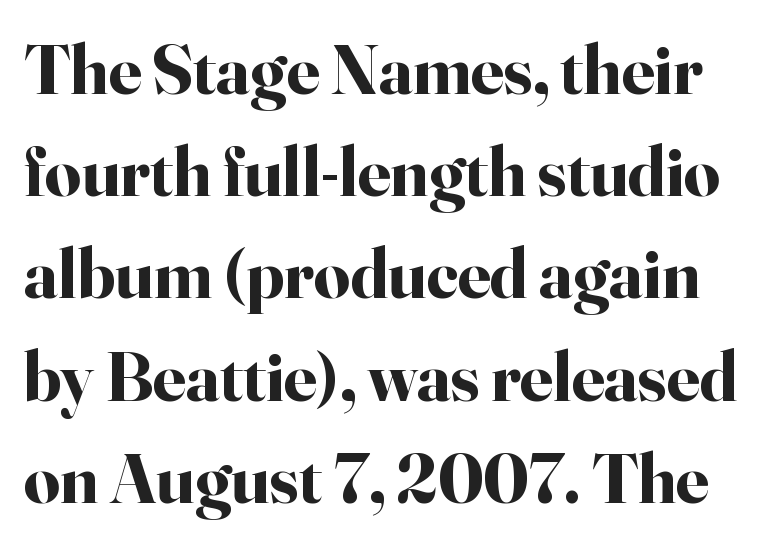
No italicization has been applied; the sample stays upright. Think of a printed novel: that variable character pitch is what you see here. Words float on clear page, feet unadorned. Notice how descenders clear the ascenders below comfortably — that's standard leading.
